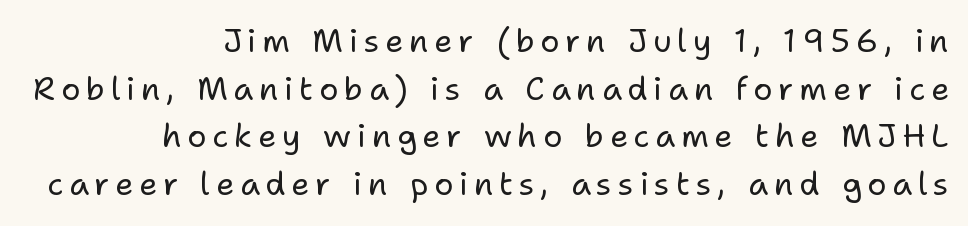
The image shows 32 px regular-weight sans-serif type, upright; set right-aligned, normal line spacing (1.49x), not underlined; low stroke contrast and a medium x-height.
